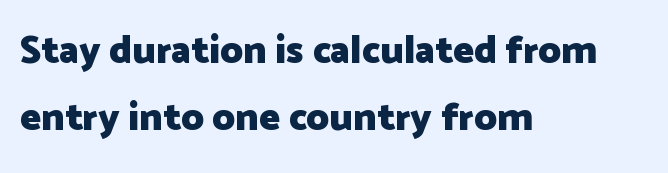
{"serif": "no", "italic": "no", "bold": "yes", "weight": "heavy", "width": "normal", "stroke_contrast": "low", "x_height": "medium", "monospaced": "no", "underline": "no", "align": "left", "line_spacing_ratio": 1.73, "letter_spacing": "normal", "letter_spacing_em": 0.0, "glyph_px": 39}
